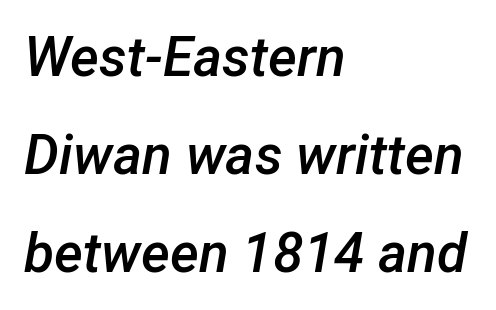
Slanted lettering throughout. Caption: standard tracking, unaltered. Character widths vary here, with narrow letters taking less room than wide ones. Summary of weight: moderately heavy, a semibold.
